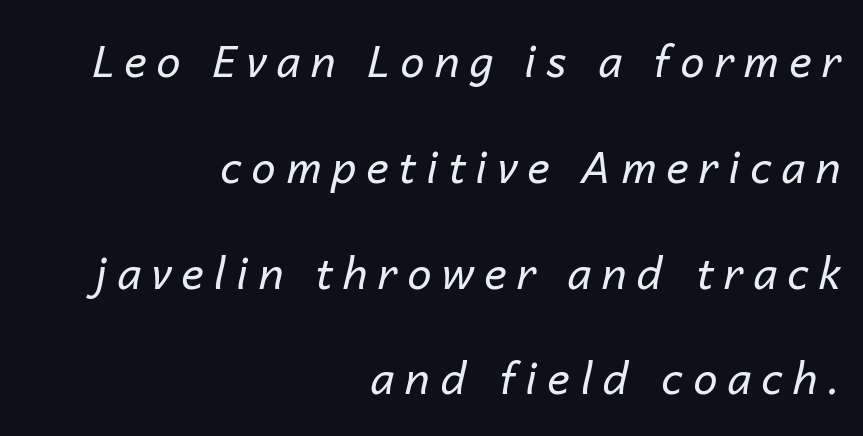
{"italic": "yes", "lean": "right", "slant_degrees": 14, "bold": "no", "weight": "regular", "width": "normal", "stroke_contrast": "low", "x_height": "medium", "monospaced": "no", "underline": "no", "align": "right", "line_spacing": "loose", "line_spacing_ratio": 2.46, "letter_spacing": "wide", "letter_spacing_em": 0.24, "glyph_px": 43}
